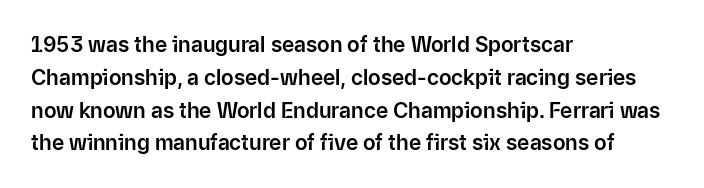
The image shows 21 px text type, upright; set left-aligned, normal line spacing (1.56x), normal letter spacing, not underlined.
